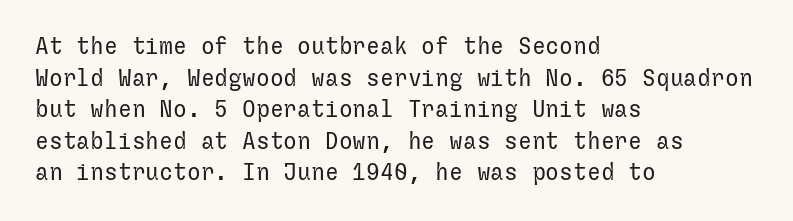
The image shows 23 px text type, upright; set left-aligned, normal line spacing (1.37x), normal letter spacing, not underlined.
